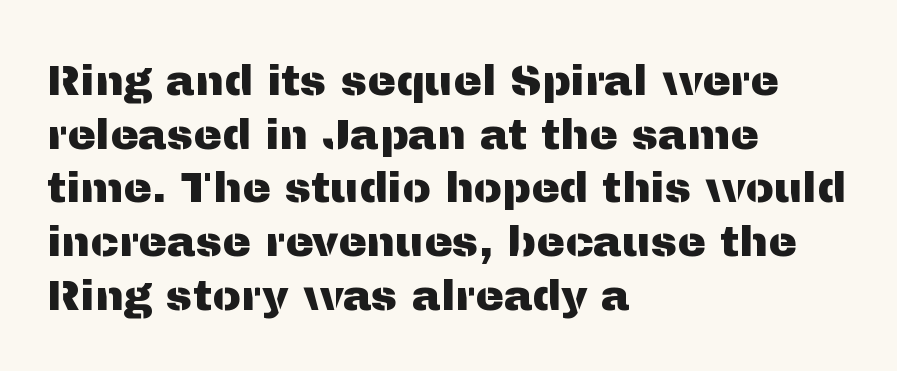
A sans-serif font was chosen for this passage. Check under the words: just untouched page. Every stem runs plumb, perpendicular to the baseline. Between one letter and the next there's only the usual sliver of space.
